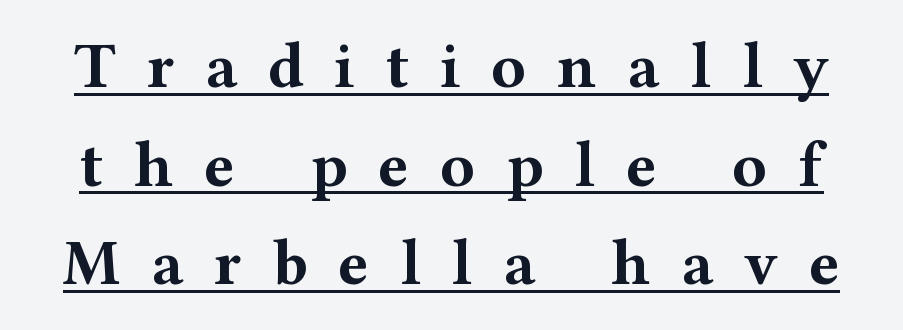
The image shows 64 px bold, wide serif type, upright; set normal line spacing (1.54x), unusually wide letter spacing (+0.48 em), underlined; medium stroke contrast and a medium x-height.
